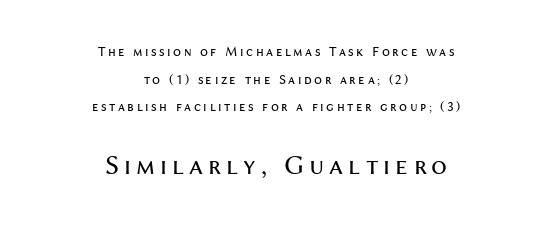
{"serif": "no", "italic": "no", "bold": "no", "weight": "regular", "width": "normal", "stroke_contrast": "medium", "x_height": "medium", "monospaced": "no", "underline": "no", "align": "center", "line_spacing": "loose", "line_spacing_ratio": 1.97, "larger_block": "second", "size_ratio": 2.0, "glyph_px": 28}
